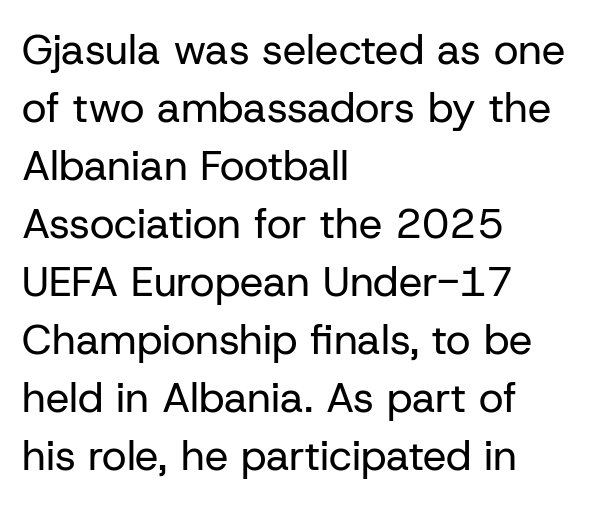
{"serif": "no", "italic": "no", "bold": "no", "weight": "regular", "width": "normal", "stroke_contrast": "low", "x_height": "medium", "monospaced": "no", "underline": "no", "align": "left", "line_spacing": "normal", "line_spacing_ratio": 1.38, "letter_spacing": "normal", "letter_spacing_em": 0.0, "glyph_px": 42}
